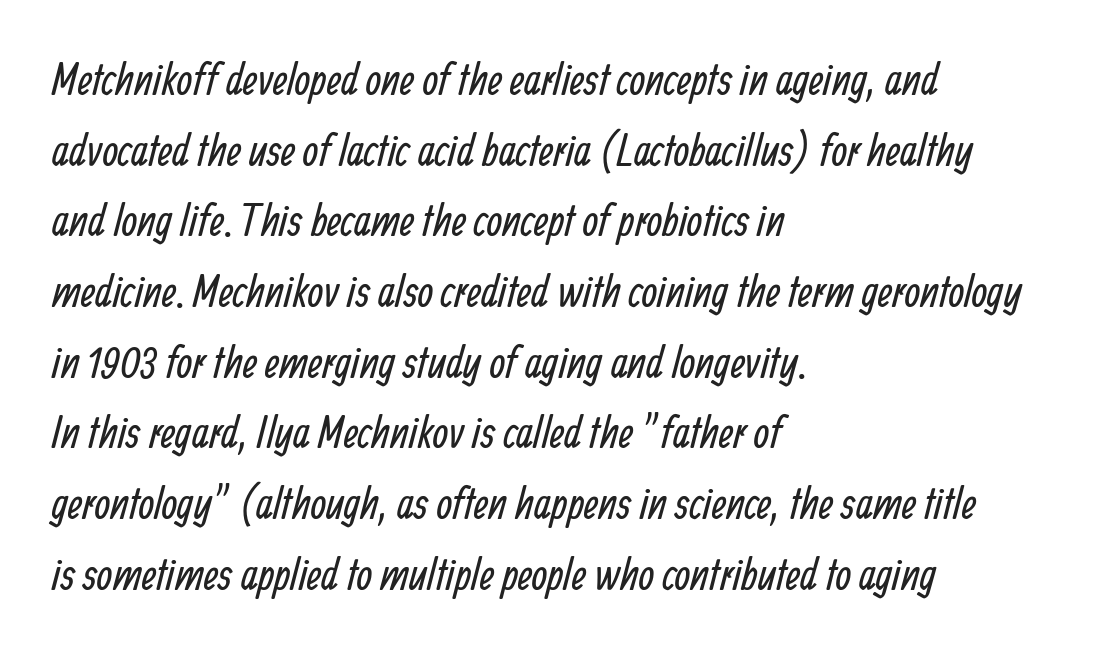
Q: Is the text bold? A: No.
Q: Is the typeface a serif or a sans-serif typeface? A: Sans-serif.
Q: Is the text underlined? A: No.
Q: How is the paragraph aligned? A: Left-aligned.
Q: Is the spacing between letters normal or unusually wide? A: Normal.
Q: Is the spacing between lines tight, normal or loose? A: Normal.
Q: Width (condensed, normal, or wide)? A: Condensed.
Q: Stroke contrast? A: Low.
Q: x-height? A: Medium.
Q: Monospaced? A: No.
